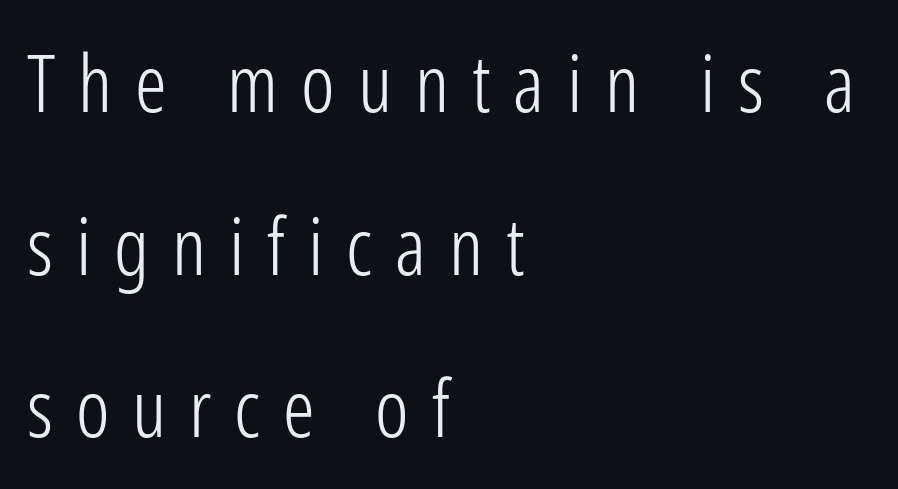
Q: Is the text bold? A: No.
Q: Is the text italic (slanted)? A: No, it is upright.
Q: Is the typeface a serif or a sans-serif typeface? A: Sans-serif.
Q: Is the text underlined? A: No.
Q: How is the paragraph aligned? A: Left-aligned.
Q: Is the spacing between letters normal or unusually wide? A: Unusually wide.
Q: Is the spacing between lines tight, normal or loose? A: Loose.
Q: Width (condensed, normal, or wide)? A: Condensed.
Q: Stroke contrast? A: Low.
Q: x-height? A: Medium.
Q: Monospaced? A: No.
